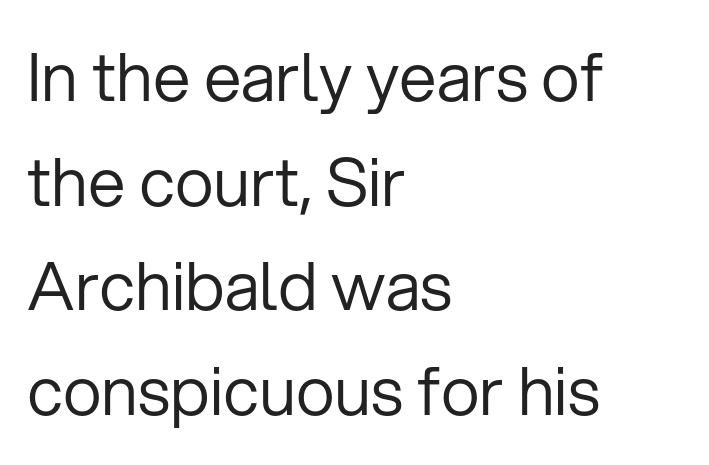
{"serif": "no", "italic": "no", "bold": "no", "weight": "regular", "width": "normal", "stroke_contrast": "low", "x_height": "medium", "monospaced": "no", "underline": "no", "align": "left", "line_spacing": "normal", "line_spacing_ratio": 1.56, "letter_spacing": "normal", "letter_spacing_em": 0.0, "glyph_px": 67}
